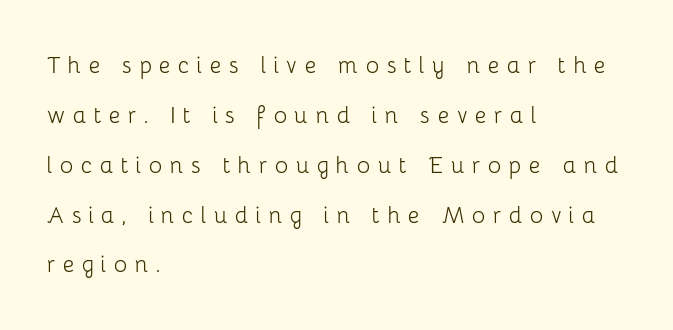
The image shows 28 px light sans-serif type, upright; set left-aligned, line spacing 1.78x, unusually wide letter spacing (+0.26 em), not underlined; low stroke contrast and a medium x-height.
